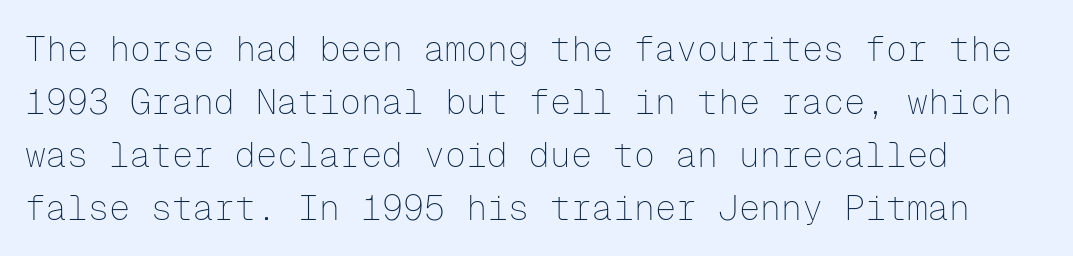
The image shows 35 px thin sans-serif type, upright, monospaced; set normal line spacing (1.51x), normal letter spacing, not underlined; low stroke contrast and a medium x-height.
